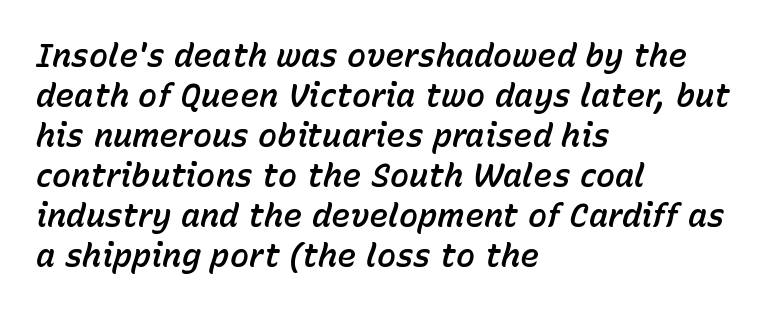
The image shows 32 px text type, italic (leaning right); set left-aligned, normal line spacing (1.25x), normal letter spacing, not underlined; low stroke contrast and a medium x-height.
